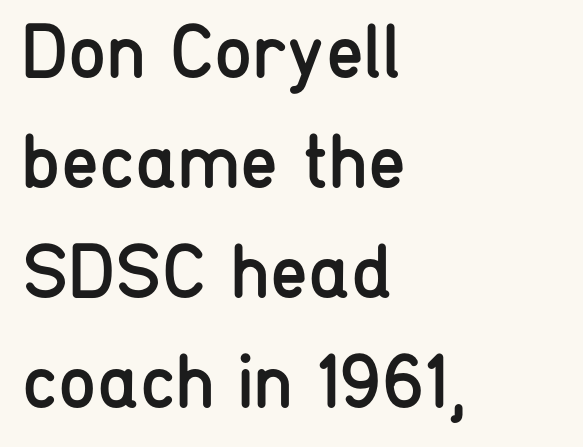
{"serif": "no", "italic": "no", "bold": "no", "weight": "regular", "width": "condensed", "stroke_contrast": "low", "x_height": "medium", "monospaced": "no", "underline": "no", "align": "left", "line_spacing": "normal", "line_spacing_ratio": 1.43, "letter_spacing": "normal", "letter_spacing_em": 0.0, "glyph_px": 77}
